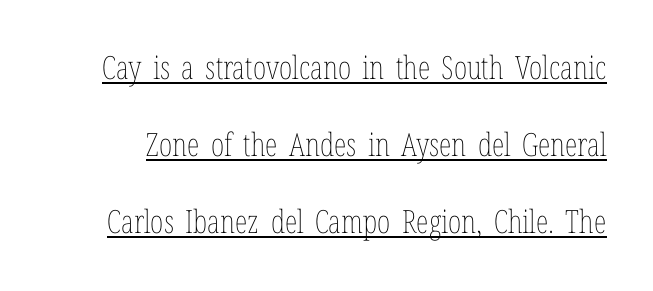
Q: Is the text bold? A: No.
Q: Is the text italic (slanted)? A: No, it is upright.
Q: Is the text underlined? A: Yes.
Q: Is the spacing between letters normal or unusually wide? A: Normal.
Q: Is the spacing between lines tight, normal or loose? A: Loose.
Q: Width (condensed, normal, or wide)? A: Condensed.
Q: Stroke contrast? A: Low.
Q: x-height? A: Medium.
Q: Monospaced? A: No.
